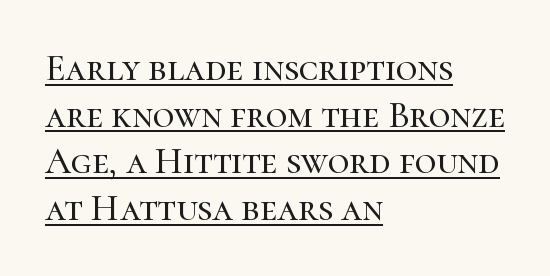
The image shows 37 px serif type, upright; set left-aligned, normal line spacing (1.26x), normal letter spacing, underlined; high stroke contrast and a medium x-height.
